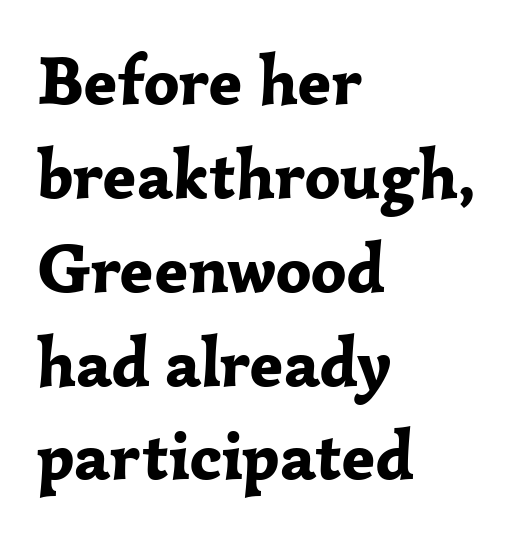
Q: Is the text bold? A: Yes.
Q: Is the text italic (slanted)? A: No, it is upright.
Q: Is the typeface a serif or a sans-serif typeface? A: Serif.
Q: Is the text underlined? A: No.
Q: How is the paragraph aligned? A: Left-aligned.
Q: Is the spacing between letters normal or unusually wide? A: Normal.
Q: Is the spacing between lines tight, normal or loose? A: Normal.
Q: Width (condensed, normal, or wide)? A: Normal.
Q: Stroke contrast? A: Low.
Q: x-height? A: Medium.
Q: Monospaced? A: No.
